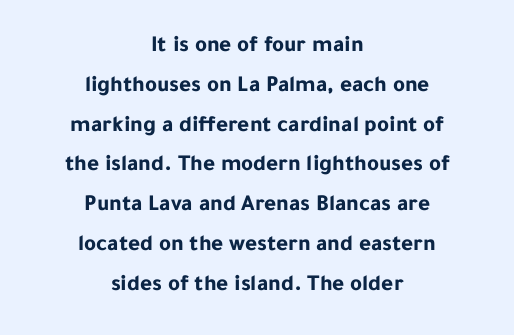
Horizontally, the lines are justified to the midpoint only. Honestly, the letter spacing is just normal — you wouldn't notice it. The specimen omits any rule beneath the text block's lines. Heavy-handed strokes throughout: this text is bold. Every character sits straight up, as roman type does.
